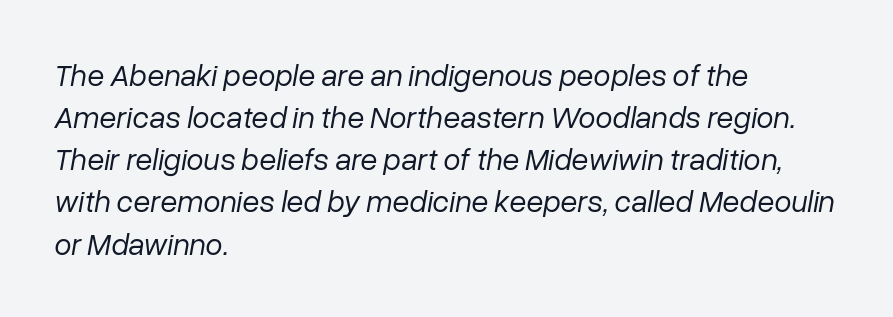
The image shows 31 px regular-weight type, italic (leaning right); set left-aligned, normal line spacing (1.36x), normal letter spacing, not underlined; low stroke contrast and a medium x-height.
